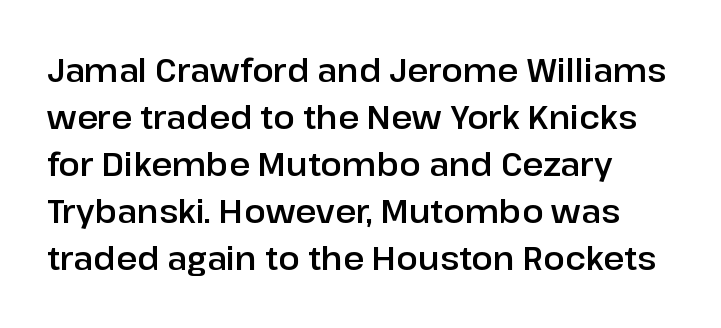
The image shows 32 px sans-serif type, upright; set normal line spacing (1.47x), normal letter spacing, not underlined; low stroke contrast and a medium x-height.
